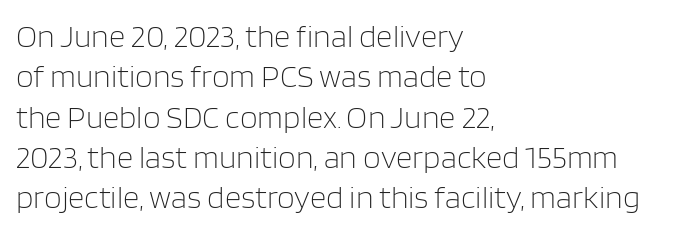
Interline gaps are of average width in this sample. Caption: multi-line text, flush left, ragged right. This rendering leaves character spacing at its baseline value. Weight: in the light-to-regular range.
